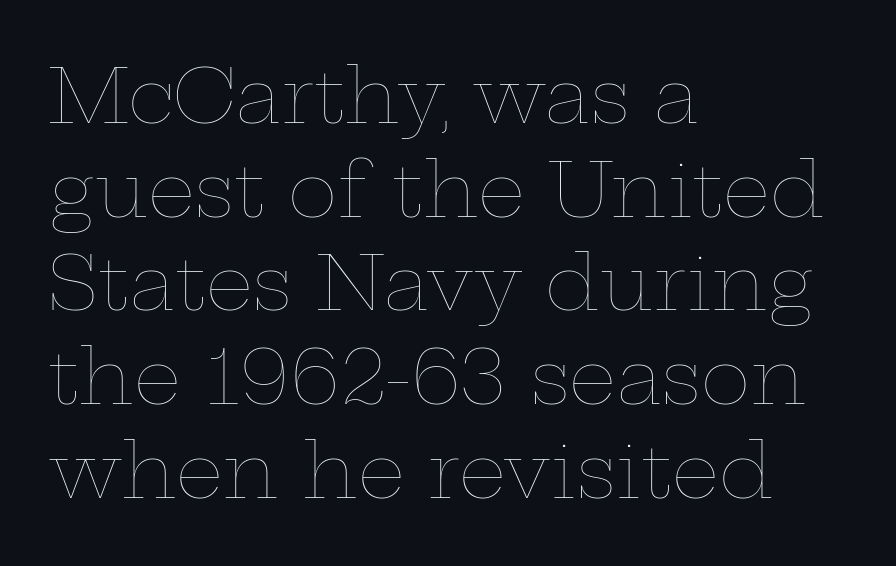
{"italic": "no", "bold": "no", "weight": "thin", "width": "wide", "stroke_contrast": "low", "x_height": "medium", "monospaced": "no", "underline": "no", "align": "left", "line_spacing": "normal", "line_spacing_ratio": 1.25, "letter_spacing": "normal", "letter_spacing_em": 0.0, "glyph_px": 75}
